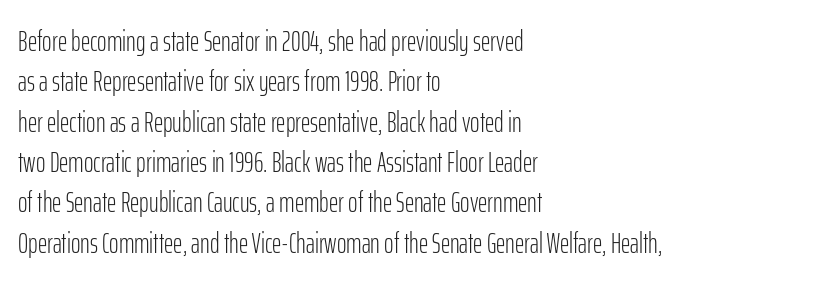
The image shows 29 px light, condensed sans-serif type, upright; set left-aligned, normal line spacing (1.39x), normal letter spacing, not underlined; low stroke contrast and a medium x-height.
